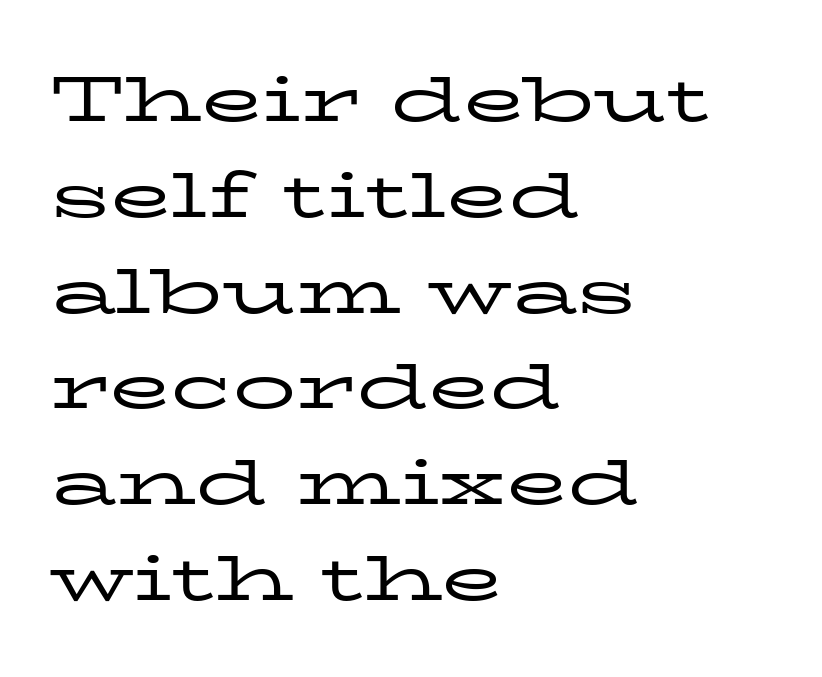
{"serif": "yes", "italic": "no", "bold": "no", "weight": "regular", "width": "wide", "stroke_contrast": "low", "x_height": "medium", "monospaced": "no", "underline": "no", "align": "left", "line_spacing": "normal", "line_spacing_ratio": 1.52, "letter_spacing": "normal", "letter_spacing_em": 0.0, "glyph_px": 63}
